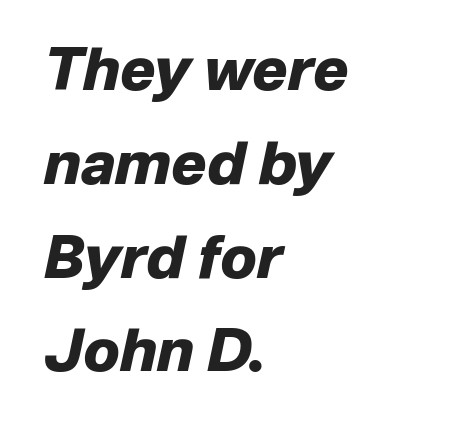
The rendering keeps characters at their native spacing. Honestly, there is no underline to notice here at all. These lines are set flush left with a ragged right edge. When letters slant like this, we call the style italic. In terms of weight, the rendering is a true, heavy bold.
